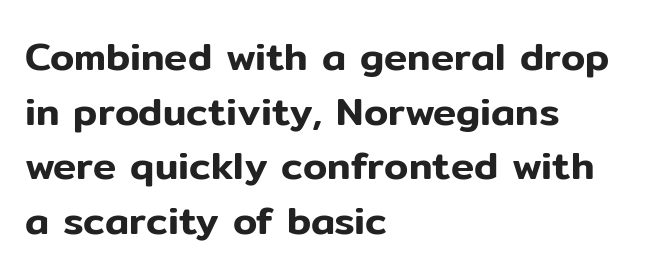
{"serif": "no", "italic": "no", "width": "normal", "stroke_contrast": "low", "x_height": "medium", "monospaced": "no", "underline": "no", "align": "left", "line_spacing": "normal", "line_spacing_ratio": 1.4, "letter_spacing": "normal", "letter_spacing_em": 0.0, "glyph_px": 39}
